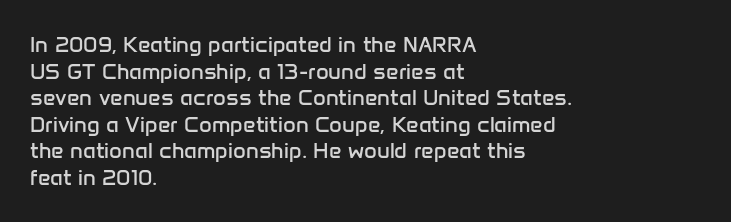
The face used here is rendered with its standard letterfit. The rag falls on the right side of this text block. The typeface has the unassuming heft of standard copy or less. Italic: no, the glyphs are upright roman.
